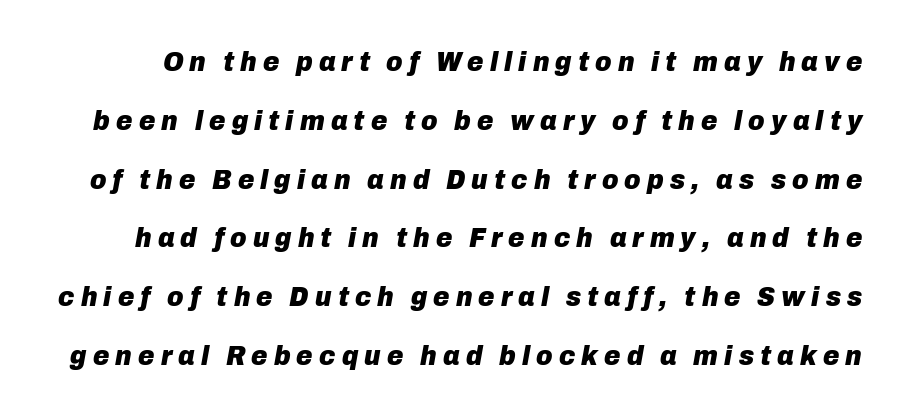
{"italic": "yes", "lean": "right", "slant_degrees": 10, "bold": "yes", "weight": "heavy", "width": "normal", "stroke_contrast": "low", "x_height": "medium", "monospaced": "no", "underline": "no", "line_spacing": "loose", "line_spacing_ratio": 2.1, "letter_spacing": "wide", "letter_spacing_em": 0.22, "glyph_px": 28}
